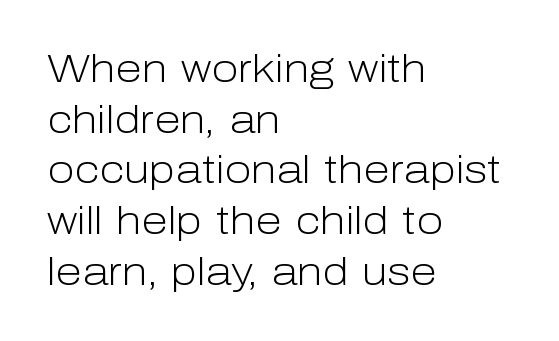
Q: Is the text bold? A: No.
Q: Is the text italic (slanted)? A: No, it is upright.
Q: Is the typeface a serif or a sans-serif typeface? A: Sans-serif.
Q: Is the text underlined? A: No.
Q: How is the paragraph aligned? A: Left-aligned.
Q: Is the spacing between letters normal or unusually wide? A: Normal.
Q: Is the spacing between lines tight, normal or loose? A: Normal.
Q: Width (condensed, normal, or wide)? A: Normal.
Q: Stroke contrast? A: Low.
Q: x-height? A: Medium.
Q: Monospaced? A: No.
